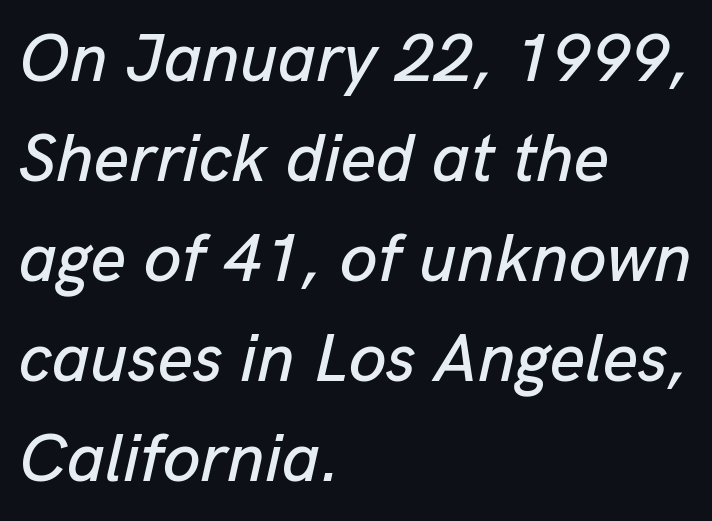
The passage shown stacks its lines at a standard gap. Layout note: lines flush left. The face used here has a pronounced slope to its letters. This sample has the flowing, uneven cadence of proportional lettering. Only glyphs here, with clear space below each row.
